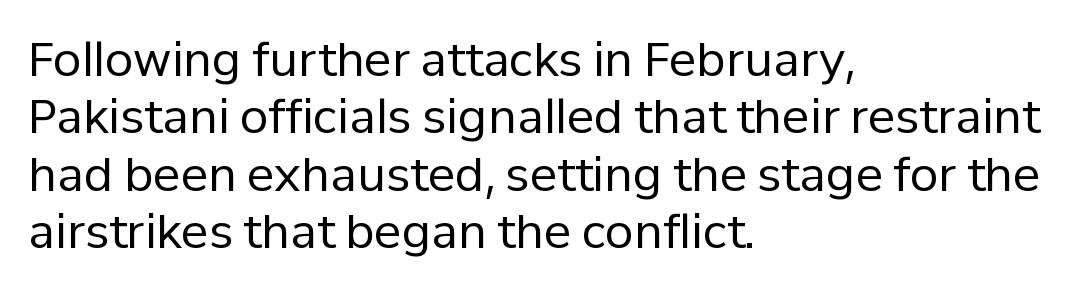
The words here are not underlined. A roman cut, with each character standing at attention. There is no visible air inserted between adjacent glyphs. The type family on display is of the sans-serif kind.
